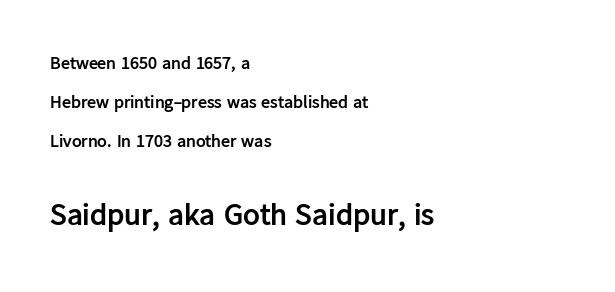
The passage shown stacks its lines with a broad gap. This rendering uses left alignment, leaving the right contour irregular. The face used here is rendered with its standard letterfit. Upright lettering throughout. Type style note: lacks serifs. The designer gave the closing block more size than the opening block.
